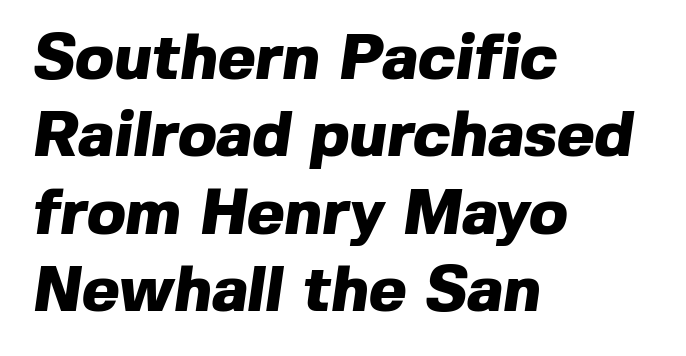
Q: Is the text bold? A: Yes.
Q: Is the typeface a serif or a sans-serif typeface? A: Sans-serif.
Q: Is the text underlined? A: No.
Q: How is the paragraph aligned? A: Left-aligned.
Q: Is the spacing between letters normal or unusually wide? A: Normal.
Q: Width (condensed, normal, or wide)? A: Normal.
Q: x-height? A: Medium.
Q: Monospaced? A: No.
